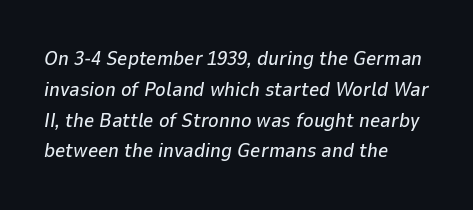
{"italic": "yes", "lean": "right", "slant_degrees": 9, "underline": "no", "align": "left", "line_spacing": "normal", "line_spacing_ratio": 1.54, "letter_spacing": "normal", "letter_spacing_em": 0.0, "glyph_px": 20}
